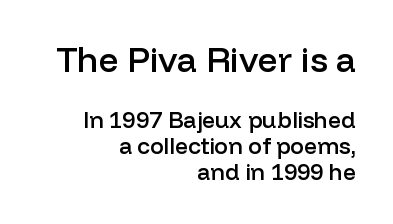
Q: Is the text bold? A: Semi-bold.
Q: Is the text italic (slanted)? A: No, it is upright.
Q: Is the typeface a serif or a sans-serif typeface? A: Sans-serif.
Q: Is the text underlined? A: No.
Q: How is the paragraph aligned? A: Right-aligned.
Q: Is the spacing between letters normal or unusually wide? A: Normal.
Q: Is the spacing between lines tight, normal or loose? A: Tight.
Q: Which block of text is set in a larger size, the first (top) or the second (bottom)? A: The first (top) one.
Q: Width (condensed, normal, or wide)? A: Normal.
Q: Stroke contrast? A: Low.
Q: x-height? A: Medium.
Q: Monospaced? A: No.
